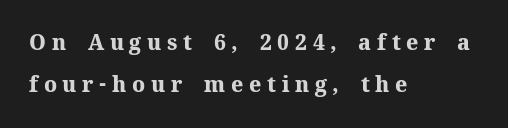
The image shows 21 px bold type, upright; set left-aligned, loose line spacing (1.99x), unusually wide letter spacing (+0.27 em), not underlined.
